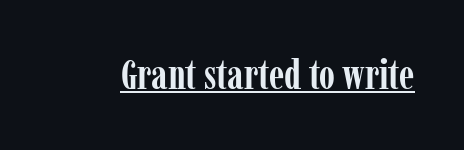
The image shows 41 px semibold, condensed serif type, upright; set normal letter spacing, underlined; low stroke contrast and a medium x-height.
